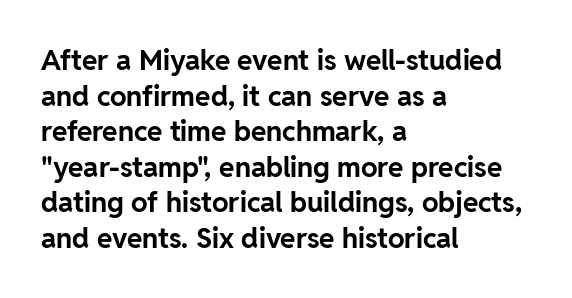
These lines sit exactly where default settings would place them. Designer's note — italics off, roman on. These lines are composed in type without serifs. Typographic density is high because the face is bold. Honestly, there is no underline to notice here at all.
